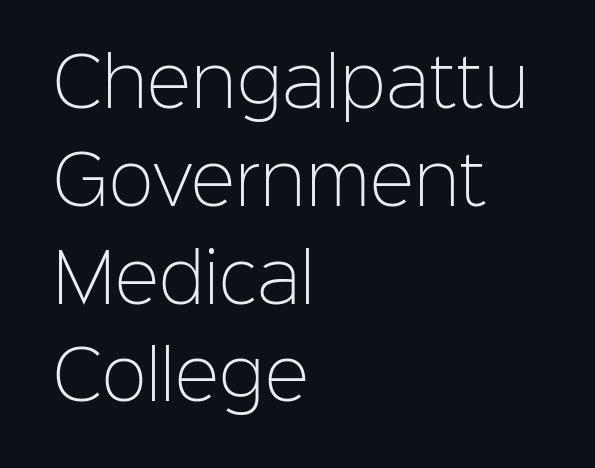
{"serif": "no", "italic": "no", "bold": "no", "weight": "light", "width": "normal", "stroke_contrast": "low", "x_height": "medium", "monospaced": "no", "underline": "no", "align": "left", "line_spacing": "normal", "line_spacing_ratio": 1.46, "letter_spacing": "normal", "letter_spacing_em": 0.0, "glyph_px": 67}
